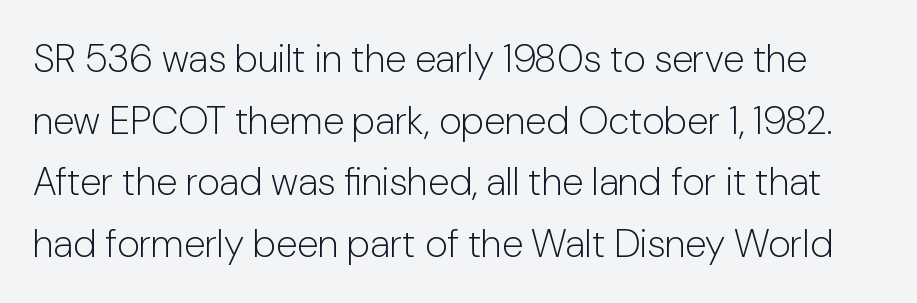
The image shows 39 px light sans-serif type, upright; set normal line spacing (1.58x), normal letter spacing, not underlined; low stroke contrast and a medium x-height.
